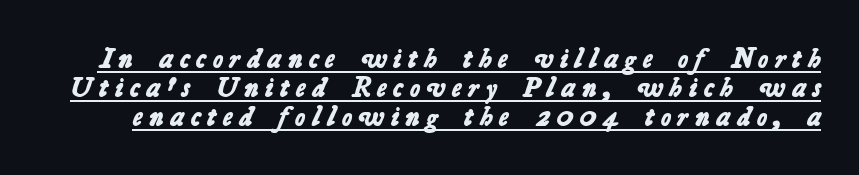
The image shows 28 px bold sans-serif type; set tight line spacing (1.03x), unusually wide letter spacing (+0.24 em), underlined; low stroke contrast and a medium x-height.
